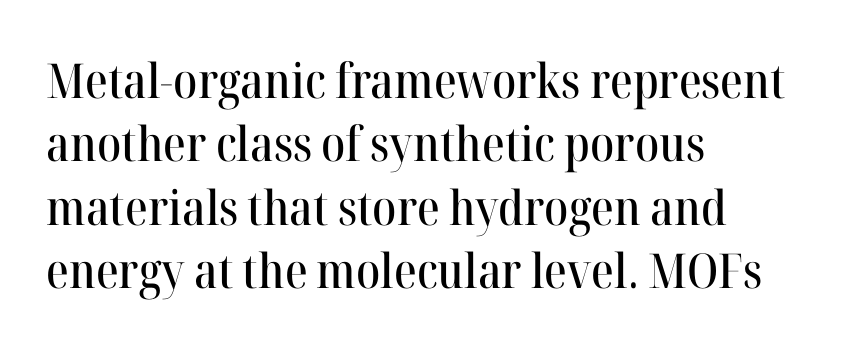
The image shows 48 px serif type, upright; set left-aligned, normal line spacing (1.32x), normal letter spacing, not underlined; high stroke contrast and a medium x-height.
